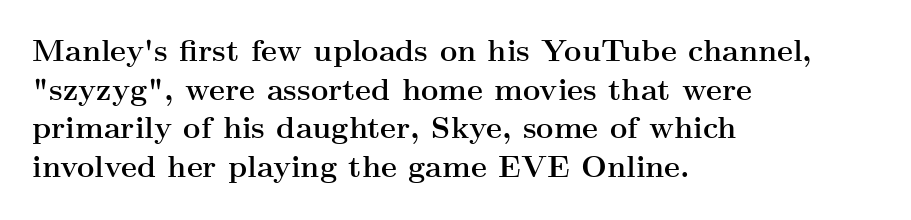
The image shows 30 px semibold, wide serif type, upright; set left-aligned, normal line spacing (1.29x), normal letter spacing, not underlined; medium stroke contrast and a small x-height.
